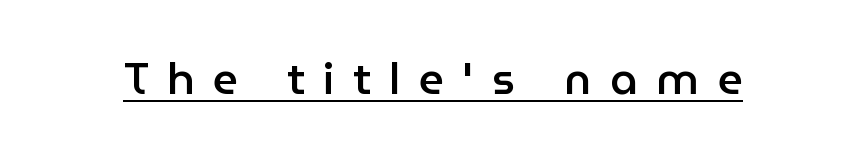
The image shows 44 px semibold sans-serif type, upright; set unusually wide letter spacing (+0.42 em), underlined; low stroke contrast and a medium x-height.
